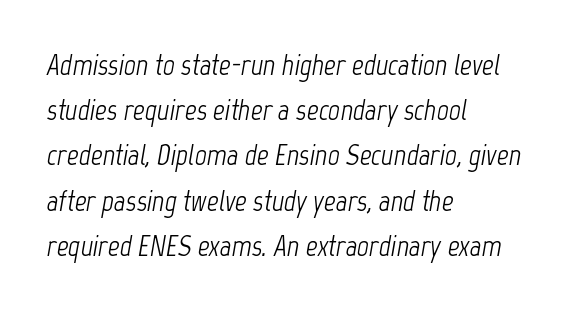
The image shows 29 px light, condensed type, italic (leaning right); set left-aligned, normal line spacing (1.56x), normal letter spacing, not underlined; low stroke contrast and a medium x-height.
